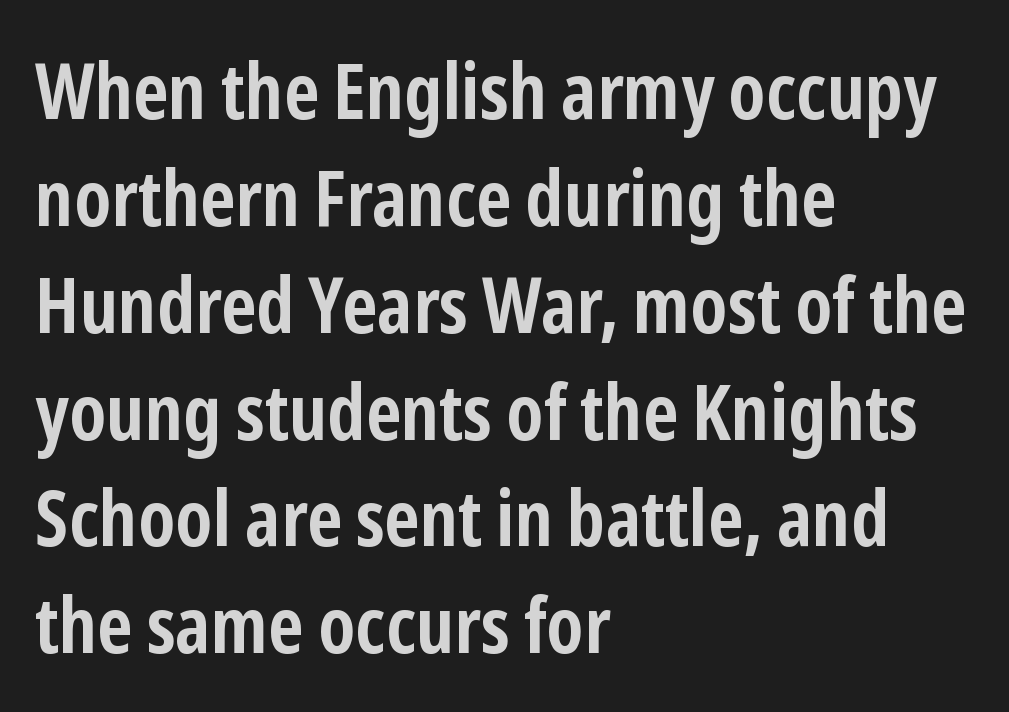
Do the characters align in a grid? No, the font is proportional. The setting favours the left margin, as ordinary paragraphs usually do. Glyph-to-glyph distance matches everyday printed text. The text was rendered using a sans face with plain stroke endings.
